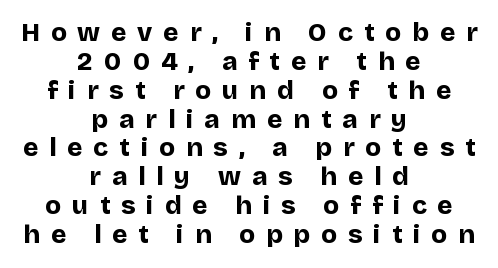
Q: Is the text bold? A: Yes.
Q: Is the text italic (slanted)? A: No, it is upright.
Q: Is the text underlined? A: No.
Q: How is the paragraph aligned? A: Centered.
Q: Is the spacing between letters normal or unusually wide? A: Unusually wide.
Q: Is the spacing between lines tight, normal or loose? A: Tight.
